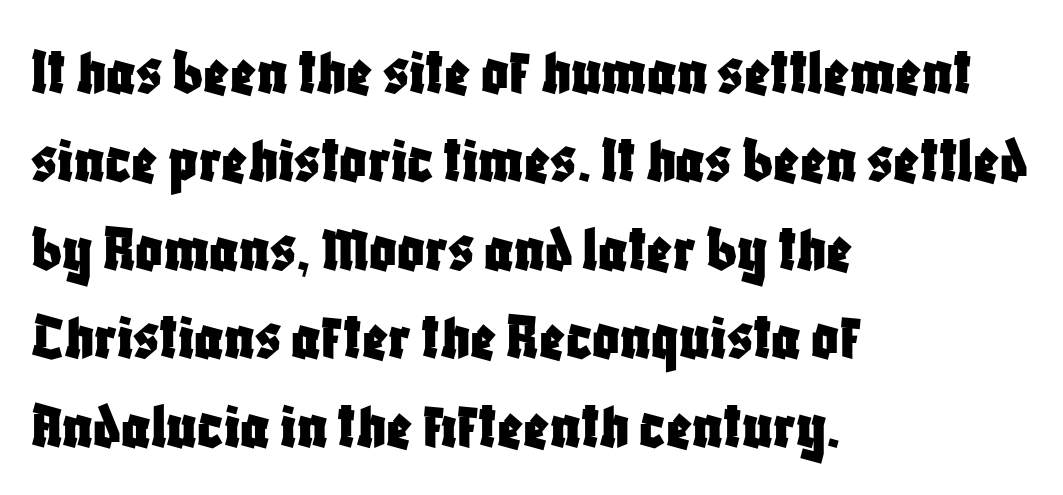
Q: Is the text italic (slanted)? A: No, it is upright.
Q: Is the typeface a serif or a sans-serif typeface? A: Sans-serif.
Q: Is the text underlined? A: No.
Q: How is the paragraph aligned? A: Left-aligned.
Q: Is the spacing between letters normal or unusually wide? A: Normal.
Q: Is the spacing between lines tight, normal or loose? A: Normal.
Q: Width (condensed, normal, or wide)? A: Condensed.
Q: Stroke contrast? A: Low.
Q: x-height? A: Large.
Q: Monospaced? A: No.
